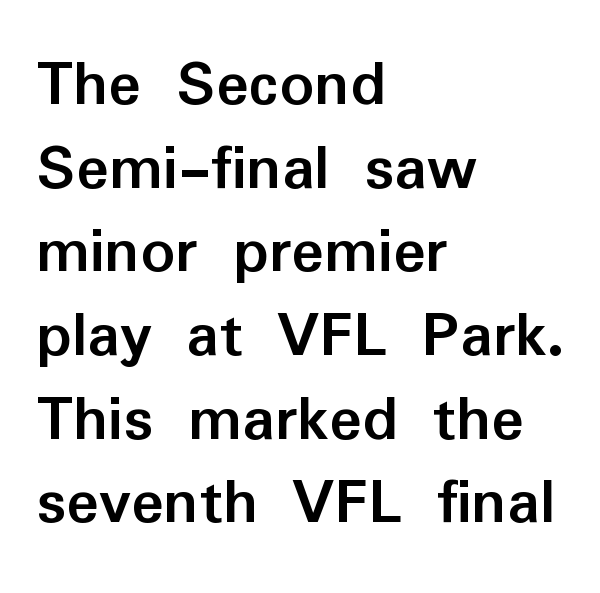
The image shows 68 px semibold sans-serif type, upright; set left-aligned, line spacing 1.23x, normal letter spacing, not underlined; low stroke contrast and a medium x-height.
